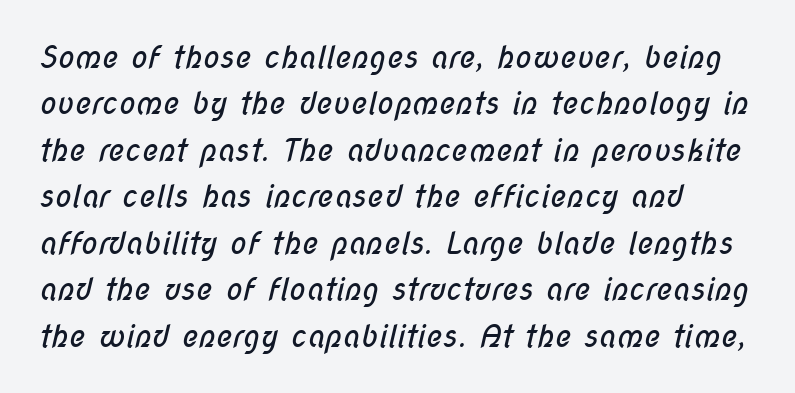
Do the characters align in a grid? No, the font is proportional. Nothing heavy about these letters — not bold at all. The tracking reads as untouched default to a designer's eye. Is this a sans? Yes — the strokes have no serifs. Check under the words: just untouched page.
